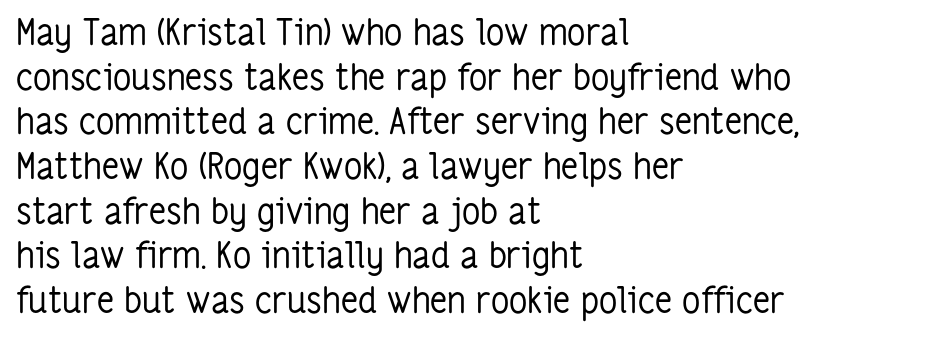
{"serif": "no", "italic": "no", "bold": "no", "weight": "regular", "width": "condensed", "stroke_contrast": "low", "x_height": "medium", "monospaced": "no", "underline": "no", "align": "left", "line_spacing_ratio": 1.24, "letter_spacing": "normal", "letter_spacing_em": 0.0, "glyph_px": 36}
